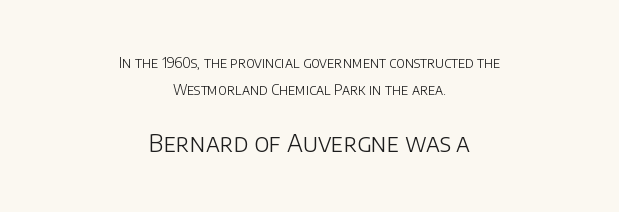
{"italic": "no", "bold": "no", "underline": "no", "align": "center", "line_spacing": "loose", "line_spacing_ratio": 1.96, "letter_spacing": "normal", "letter_spacing_em": 0.0, "larger_block": "second", "size_ratio": 1.71, "glyph_px": 24}
